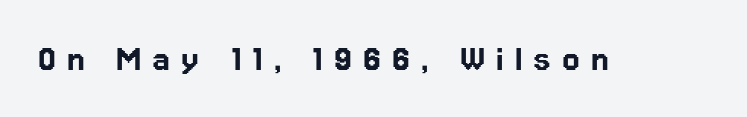
The image shows 40 px sans-serif type, upright; set unusually wide letter spacing (+0.28 em), not underlined; low stroke contrast and a medium x-height.
